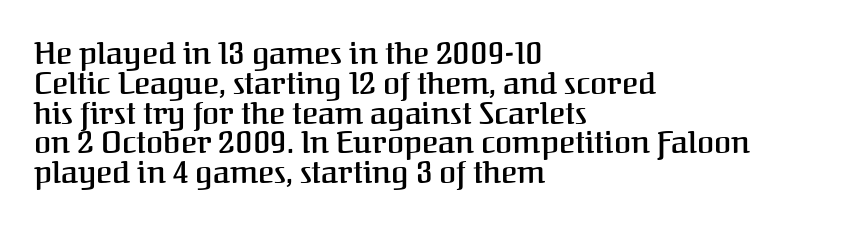
Q: Is the text bold? A: Semi-bold.
Q: Is the text italic (slanted)? A: No, it is upright.
Q: Is the typeface a serif or a sans-serif typeface? A: Serif.
Q: Is the text underlined? A: No.
Q: How is the paragraph aligned? A: Left-aligned.
Q: Is the spacing between letters normal or unusually wide? A: Normal.
Q: Is the spacing between lines tight, normal or loose? A: Tight.
Q: Width (condensed, normal, or wide)? A: Normal.
Q: Stroke contrast? A: Medium.
Q: x-height? A: Medium.
Q: Monospaced? A: No.
